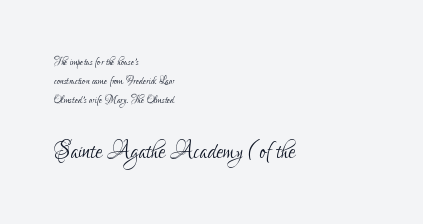
Summary of weight: not heavy and not bold. Nothing unusual about the tracking: characters are spaced as the font intends. Descender tails drop into unmarked territory. The rendering anchors every line to the left-hand side. Serifs: no, the terminals of the letterforms are clean.
